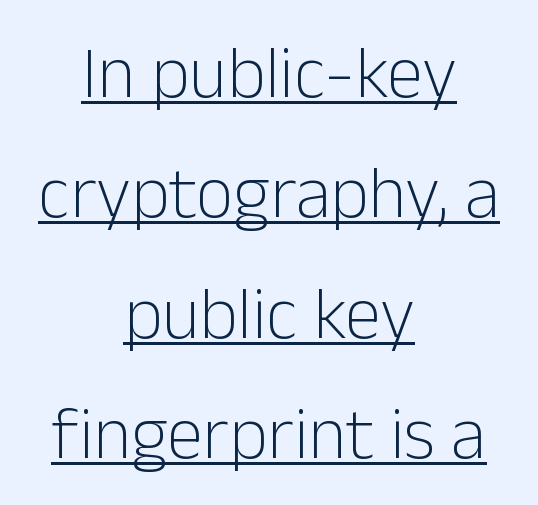
Q: Is the text bold? A: No.
Q: Is the text italic (slanted)? A: No, it is upright.
Q: Is the typeface a serif or a sans-serif typeface? A: Sans-serif.
Q: Is the text underlined? A: Yes.
Q: How is the paragraph aligned? A: Centered.
Q: Is the spacing between letters normal or unusually wide? A: Normal.
Q: Is the spacing between lines tight, normal or loose? A: Normal.
Q: Width (condensed, normal, or wide)? A: Normal.
Q: Stroke contrast? A: Low.
Q: x-height? A: Medium.
Q: Monospaced? A: No.
